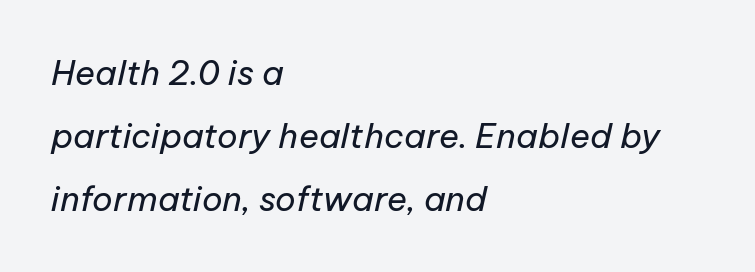
The image shows 34 px regular-weight type, italic (leaning right); set left-aligned, line spacing 1.85x, normal letter spacing, not underlined; low stroke contrast and a medium x-height.
